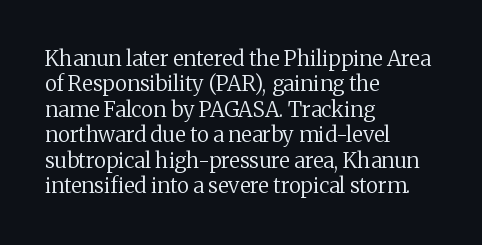
{"italic": "no", "bold": "no", "underline": "no", "align": "left", "line_spacing_ratio": 1.21, "letter_spacing": "normal", "letter_spacing_em": 0.0, "glyph_px": 21}
